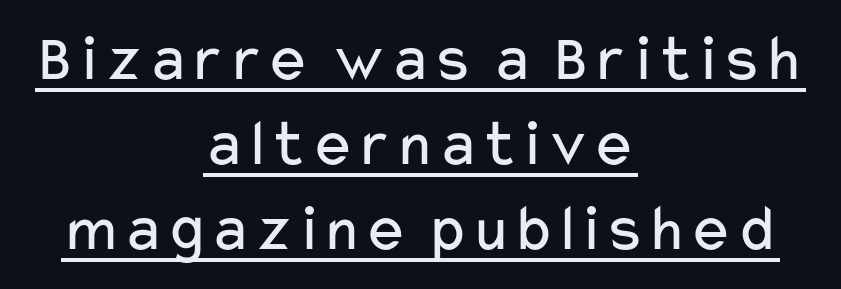
{"serif": "no", "italic": "no", "bold": "no", "weight": "regular", "width": "wide", "stroke_contrast": "low", "x_height": "medium", "monospaced": "no", "underline": "yes", "align": "center", "line_spacing": "normal", "line_spacing_ratio": 1.27, "letter_spacing": "normal", "letter_spacing_em": 0.0, "glyph_px": 67}
